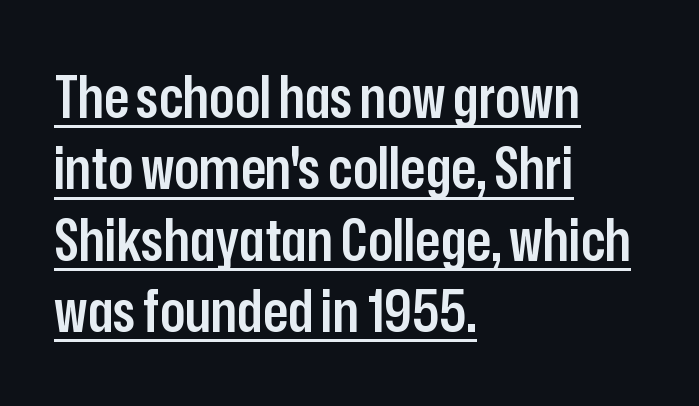
Q: Is the text bold? A: Semi-bold.
Q: Is the text italic (slanted)? A: No, it is upright.
Q: Is the typeface a serif or a sans-serif typeface? A: Sans-serif.
Q: Is the text underlined? A: Yes.
Q: How is the paragraph aligned? A: Left-aligned.
Q: Is the spacing between letters normal or unusually wide? A: Normal.
Q: Width (condensed, normal, or wide)? A: Condensed.
Q: Stroke contrast? A: Low.
Q: x-height? A: Medium.
Q: Monospaced? A: No.
